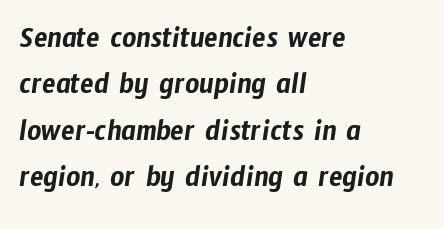
The face used here is proportionally spaced, like ordinary book or web type. Nobody drew a line under any word here. The rendering uses a moderate line-height, typical for paragraphs. Is the block centered? No — it sits flush against the left margin.
